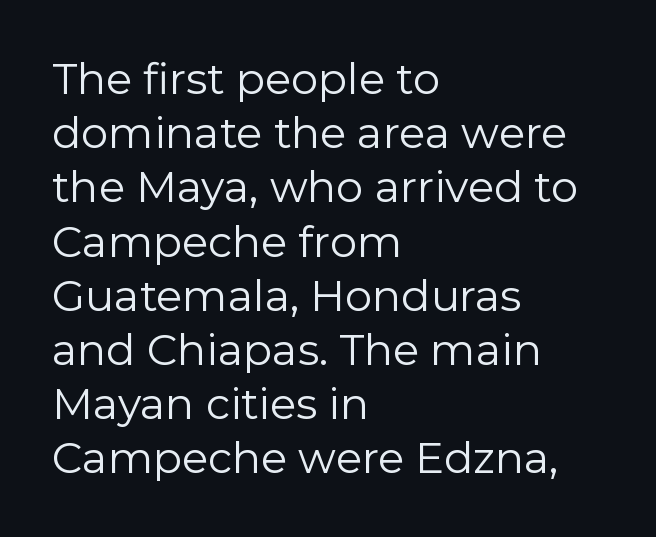
{"serif": "no", "italic": "no", "bold": "no", "weight": "regular", "width": "normal", "stroke_contrast": "low", "x_height": "medium", "monospaced": "no", "underline": "no", "align": "left", "line_spacing": "normal", "line_spacing_ratio": 1.26, "letter_spacing": "normal", "letter_spacing_em": 0.0, "glyph_px": 43}
